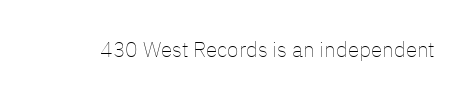
Q: Is the text bold? A: No.
Q: Is the text italic (slanted)? A: No, it is upright.
Q: Is the text underlined? A: No.
Q: Is the spacing between letters normal or unusually wide? A: Normal.
